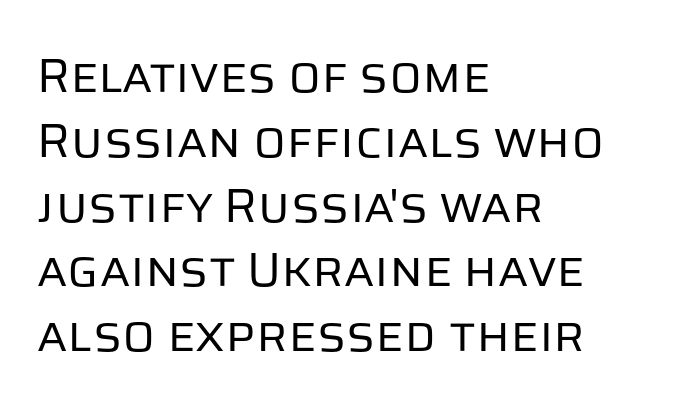
Nobody touched the tracking dial on this one. The compositor pushed each line to the left boundary. The passage shown is typeset with a sans-serif family. Lines of text with bare space underneath.
